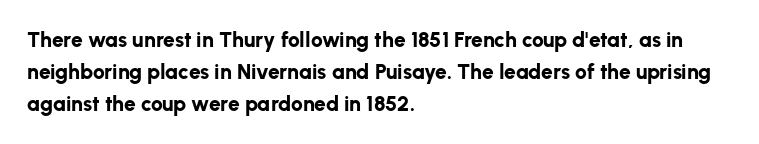
The type sits square on the baseline with zero lean. Summary of weight: heavy, a full bold. Interline gaps are of average width in this sample. The type is set solid horizontally, with unmodified tracking. Underline: absent.
